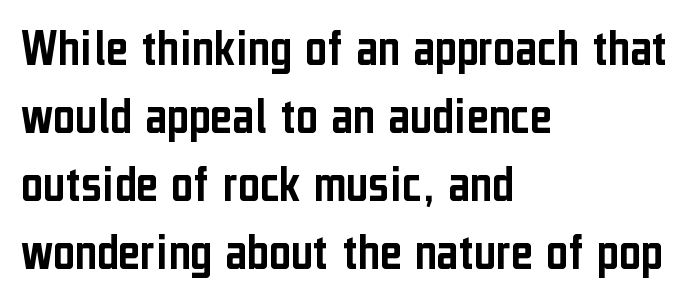
The image shows 53 px condensed sans-serif type, upright; set left-aligned, normal line spacing (1.28x), normal letter spacing, not underlined; low stroke contrast and a medium x-height.
